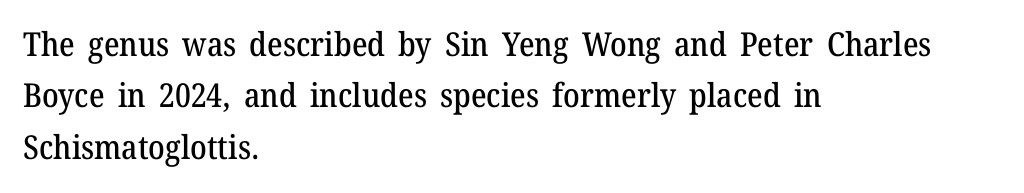
The image shows 33 px serif type, upright; set left-aligned, normal line spacing (1.56x), normal letter spacing, not underlined; medium stroke contrast and a medium x-height.
